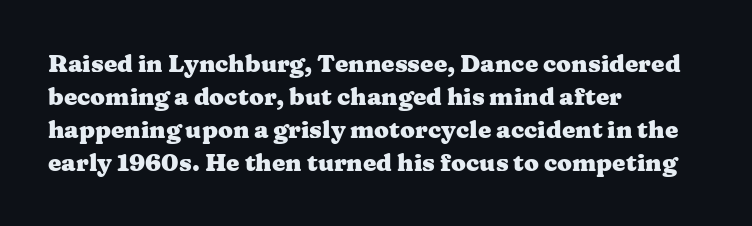
The tracking reads as untouched default to a designer's eye. Check the space under the baseline: it is left empty. The letters stand straight up with perfectly vertical stems. Each line starts at the same left margin while the right side varies. Weight check: bold — yes, fully. These lines sit exactly where default settings would place them.
